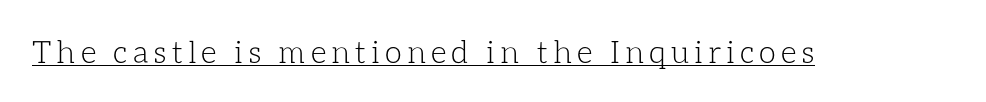
The image shows 31 px light type, upright; set underlined; low stroke contrast and a medium x-height.
